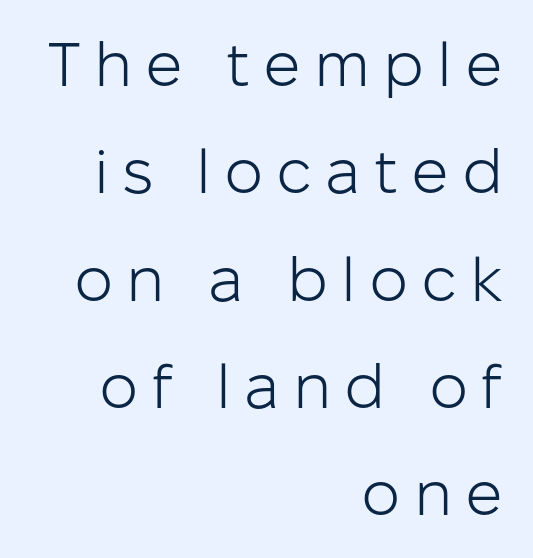
Q: Is the text bold? A: No.
Q: Is the text italic (slanted)? A: No, it is upright.
Q: Is the typeface a serif or a sans-serif typeface? A: Sans-serif.
Q: Is the text underlined? A: No.
Q: How is the paragraph aligned? A: Right-aligned.
Q: Is the spacing between letters normal or unusually wide? A: Unusually wide.
Q: Width (condensed, normal, or wide)? A: Normal.
Q: Stroke contrast? A: Low.
Q: x-height? A: Medium.
Q: Monospaced? A: No.
